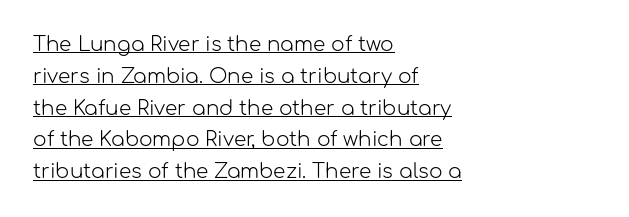
Q: Is the text bold? A: No.
Q: Is the text italic (slanted)? A: No, it is upright.
Q: Is the text underlined? A: Yes.
Q: How is the paragraph aligned? A: Left-aligned.
Q: Is the spacing between letters normal or unusually wide? A: Normal.
Q: Is the spacing between lines tight, normal or loose? A: Normal.
